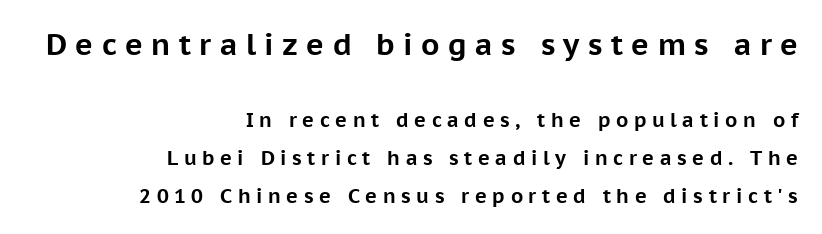
Q: Is the text bold? A: Yes.
Q: Is the text italic (slanted)? A: No, it is upright.
Q: Is the typeface a serif or a sans-serif typeface? A: Sans-serif.
Q: Is the text underlined? A: No.
Q: How is the paragraph aligned? A: Right-aligned.
Q: Is the spacing between letters normal or unusually wide? A: Unusually wide.
Q: Is the spacing between lines tight, normal or loose? A: Loose.
Q: Which block of text is set in a larger size, the first (top) or the second (bottom)? A: The first (top) one.
Q: Width (condensed, normal, or wide)? A: Normal.
Q: Stroke contrast? A: Low.
Q: x-height? A: Medium.
Q: Monospaced? A: No.
